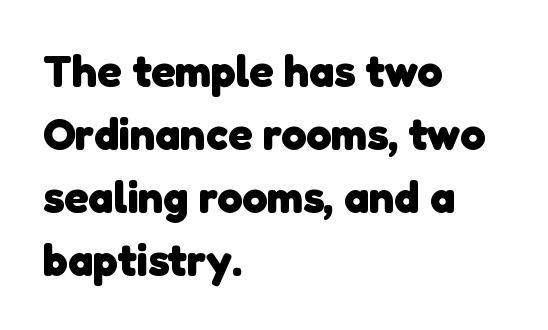
The image shows 45 px heavy sans-serif type; set left-aligned, normal line spacing (1.4x), normal letter spacing, not underlined; low stroke contrast and a medium x-height.
